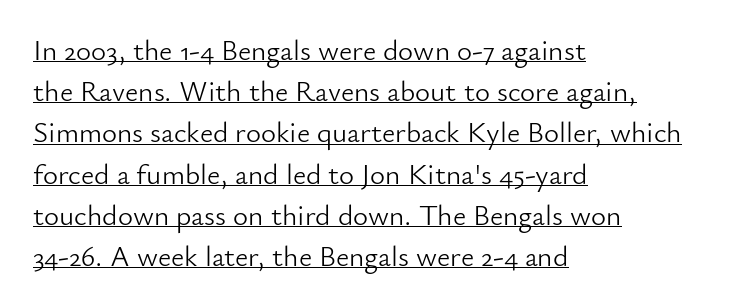
Underlining? Definitely there. Horizontal alignment here is leftward, the default for most running prose. A roman cut, with each character standing at attention. Summary of weight: not heavy and not bold. The horizontal fit of the characters is conventional and even.
